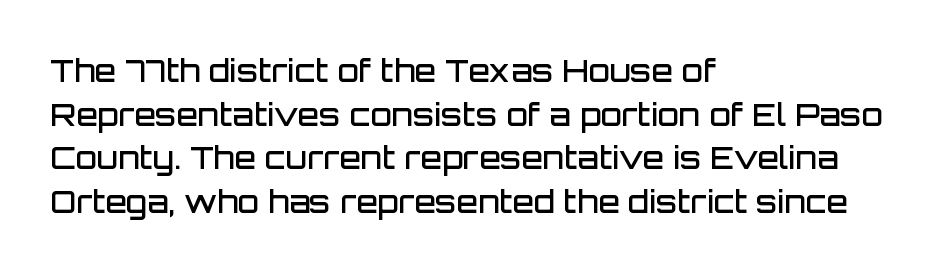
Q: Is the text bold? A: Semi-bold.
Q: Is the text italic (slanted)? A: No, it is upright.
Q: Is the typeface a serif or a sans-serif typeface? A: Sans-serif.
Q: Is the text underlined? A: No.
Q: How is the paragraph aligned? A: Left-aligned.
Q: Is the spacing between letters normal or unusually wide? A: Normal.
Q: Is the spacing between lines tight, normal or loose? A: Normal.
Q: Width (condensed, normal, or wide)? A: Normal.
Q: Stroke contrast? A: Low.
Q: x-height? A: Large.
Q: Monospaced? A: No.
